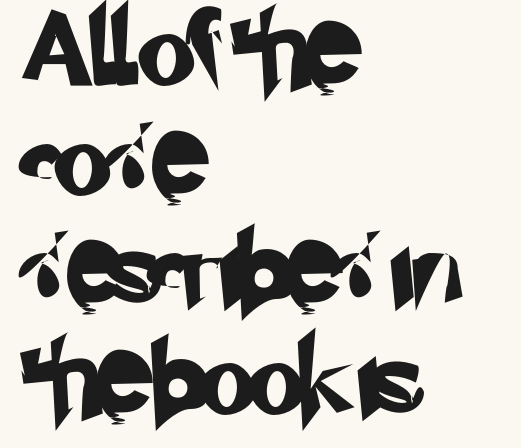
The image shows 74 px sans-serif type; set left-aligned, normal line spacing (1.48x), normal letter spacing, not underlined; low stroke contrast and a small x-height.
